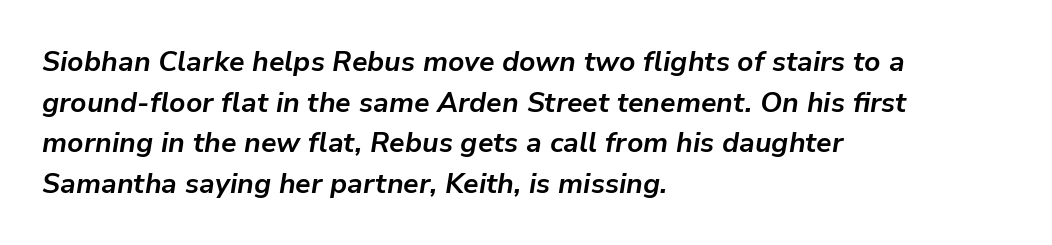
Compared with a centered layout, this one pins lines to the left instead. Clear beneath every line of the passage. Inter-character spacing is left at the font's built-in metrics. The rendering applies a slant to the glyphs. Varying glyph widths throughout — classic text-font behaviour. Thick stems and heavy bowls — unmistakably bold.
